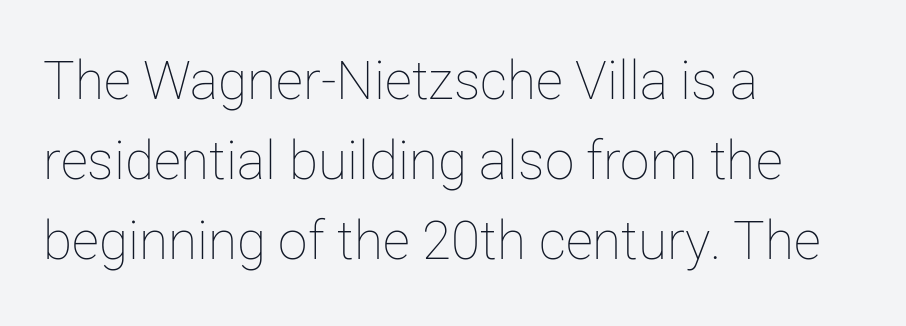
{"italic": "no", "bold": "no", "weight": "thin", "width": "normal", "stroke_contrast": "low", "x_height": "medium", "monospaced": "no", "underline": "no", "align": "left", "line_spacing": "normal", "line_spacing_ratio": 1.51, "letter_spacing": "normal", "letter_spacing_em": 0.0, "glyph_px": 53}
